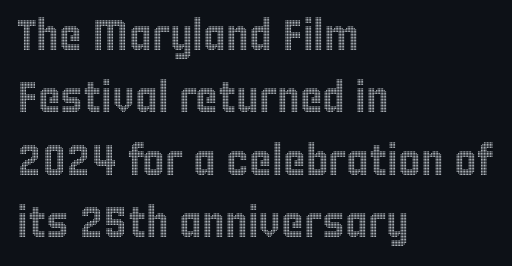
{"italic": "no", "width": "condensed", "x_height": "large", "monospaced": "no", "underline": "no", "align": "left", "line_spacing": "normal", "line_spacing_ratio": 1.45, "letter_spacing": "normal", "letter_spacing_em": 0.0, "glyph_px": 43}
